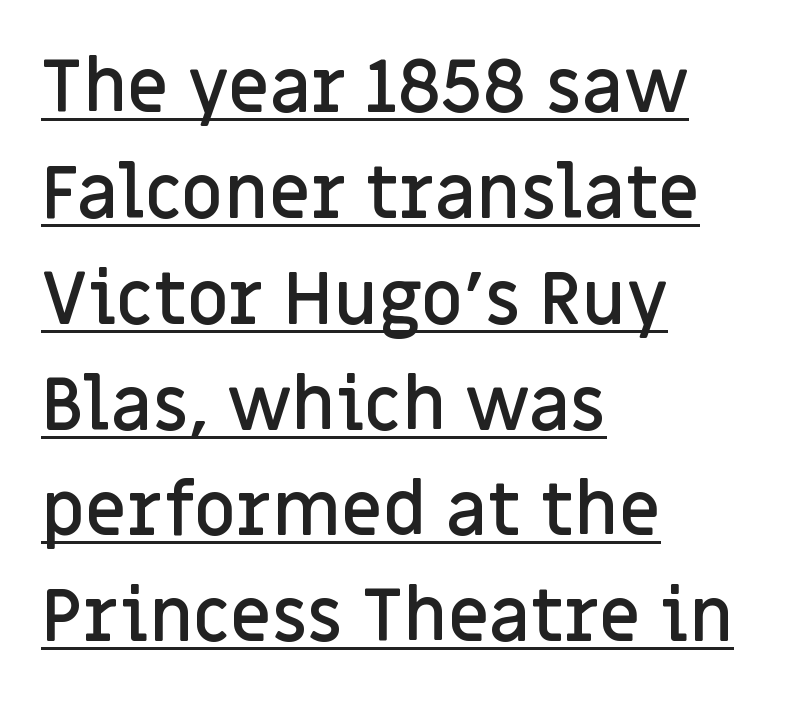
The image shows 73 px semibold sans-serif type, upright; set left-aligned, normal line spacing (1.45x), normal letter spacing, underlined; low stroke contrast and a large x-height.
